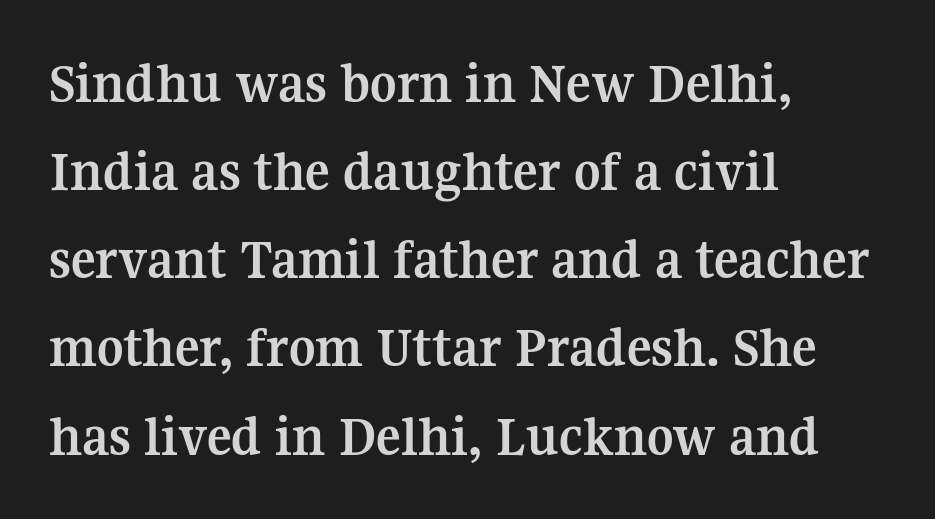
{"serif": "yes", "italic": "no", "bold": "yes", "weight": "semibold", "width": "normal", "stroke_contrast": "medium", "x_height": "medium", "monospaced": "no", "underline": "no", "align": "left", "line_spacing": "normal", "line_spacing_ratio": 1.52, "letter_spacing": "normal", "letter_spacing_em": 0.0, "glyph_px": 58}
